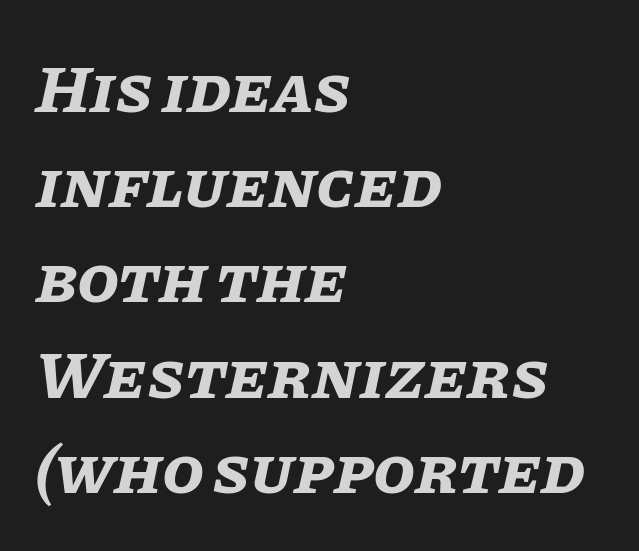
Q: Is the text bold? A: Yes.
Q: Is the text italic (slanted)? A: Yes, it leans right by about 11 degrees.
Q: Is the text underlined? A: No.
Q: How is the paragraph aligned? A: Left-aligned.
Q: Is the spacing between letters normal or unusually wide? A: Normal.
Q: Is the spacing between lines tight, normal or loose? A: Normal.
Q: Width (condensed, normal, or wide)? A: Normal.
Q: Stroke contrast? A: Low.
Q: x-height? A: Large.
Q: Monospaced? A: No.
